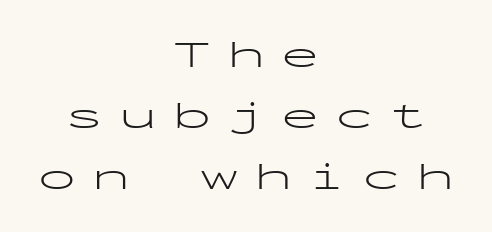
Q: Is the text bold? A: No.
Q: Is the text italic (slanted)? A: No, it is upright.
Q: Is the typeface a serif or a sans-serif typeface? A: Sans-serif.
Q: Is the text underlined? A: No.
Q: How is the paragraph aligned? A: Centered.
Q: Is the spacing between letters normal or unusually wide? A: Unusually wide.
Q: Is the spacing between lines tight, normal or loose? A: Normal.
Q: Width (condensed, normal, or wide)? A: Wide.
Q: Stroke contrast? A: Low.
Q: x-height? A: Medium.
Q: Monospaced? A: Yes.
